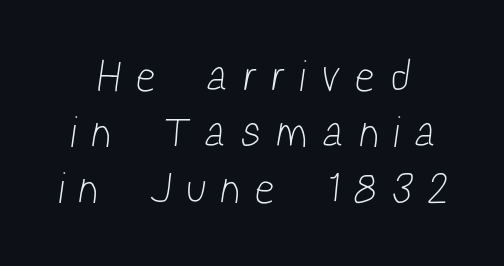
Q: Is the text bold? A: No.
Q: Is the typeface a serif or a sans-serif typeface? A: Sans-serif.
Q: Is the text underlined? A: No.
Q: How is the paragraph aligned? A: Centered.
Q: Is the spacing between letters normal or unusually wide? A: Unusually wide.
Q: Is the spacing between lines tight, normal or loose? A: Normal.
Q: Width (condensed, normal, or wide)? A: Condensed.
Q: Stroke contrast? A: Low.
Q: x-height? A: Medium.
Q: Monospaced? A: No.
